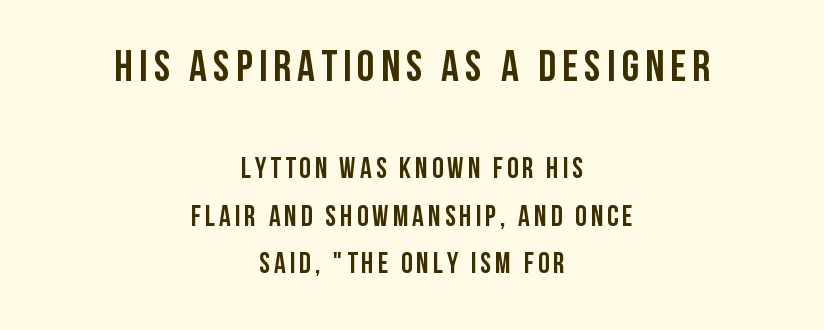
Q: Is the text bold? A: Yes.
Q: Is the text italic (slanted)? A: No, it is upright.
Q: Is the typeface a serif or a sans-serif typeface? A: Sans-serif.
Q: Is the text underlined? A: No.
Q: How is the paragraph aligned? A: Centered.
Q: Is the spacing between lines tight, normal or loose? A: Normal.
Q: Which block of text is set in a larger size, the first (top) or the second (bottom)? A: The first (top) one.
Q: Width (condensed, normal, or wide)? A: Condensed.
Q: Stroke contrast? A: Low.
Q: x-height? A: Large.
Q: Monospaced? A: No.
